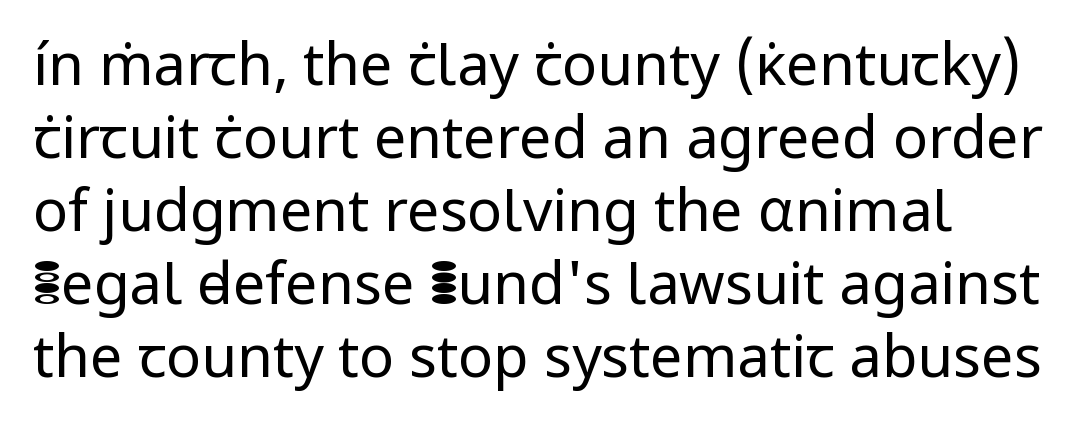
Q: Is the text bold? A: No.
Q: Is the text italic (slanted)? A: No, it is upright.
Q: Is the typeface a serif or a sans-serif typeface? A: Sans-serif.
Q: Is the text underlined? A: No.
Q: How is the paragraph aligned? A: Left-aligned.
Q: Is the spacing between letters normal or unusually wide? A: Normal.
Q: Is the spacing between lines tight, normal or loose? A: Normal.
Q: Width (condensed, normal, or wide)? A: Normal.
Q: Stroke contrast? A: Low.
Q: x-height? A: Medium.
Q: Monospaced? A: No.
